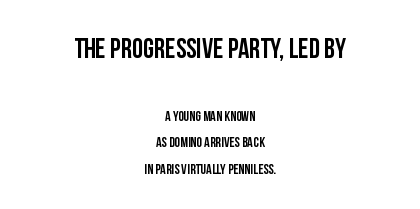
{"serif": "no", "italic": "no", "width": "condensed", "stroke_contrast": "low", "x_height": "large", "monospaced": "no", "underline": "no", "align": "center", "line_spacing": "loose", "line_spacing_ratio": 1.9, "letter_spacing": "normal", "letter_spacing_em": 0.0, "larger_block": "first", "size_ratio": 2.0, "glyph_px": 28}
